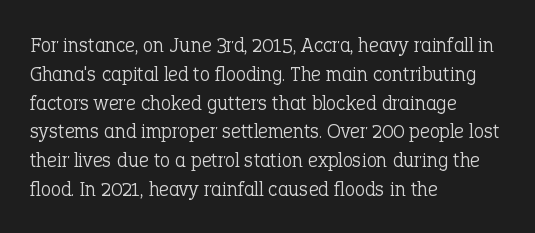
The image shows 21 px text type, upright; set left-aligned, normal line spacing (1.37x), normal letter spacing, not underlined.
